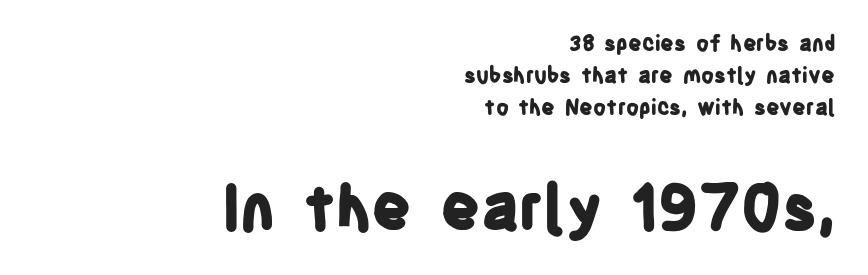
Clear beneath every line of the passage. Look at the bottom of the vertical strokes: they stop flat, with no serifs. Strong, thick strokes mark this as bold type. Look at the tracking — it's just the regular setting, nothing added. It's the straight-up-and-down kind of type. Size contrast runs from small at the top to large at the bottom.
